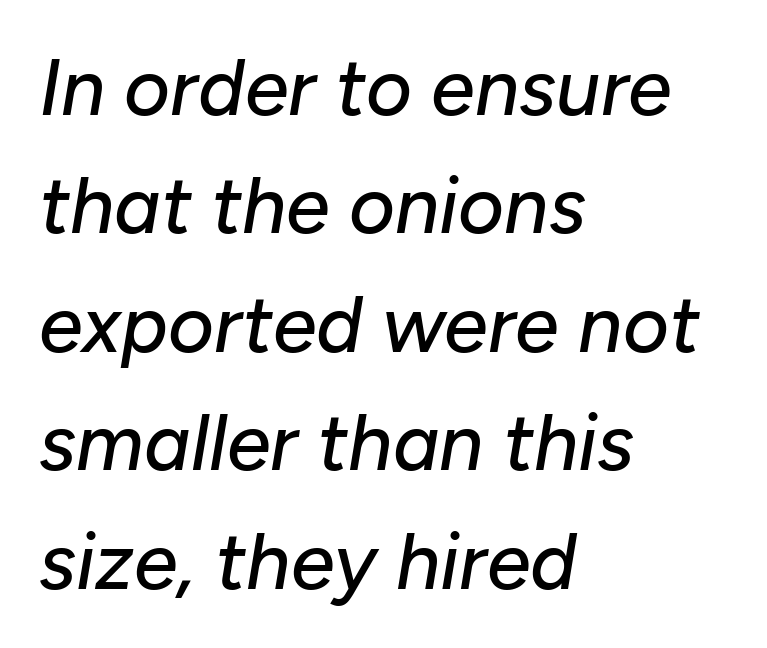
{"italic": "yes", "lean": "right", "slant_degrees": 10, "width": "normal", "stroke_contrast": "low", "x_height": "medium", "monospaced": "no", "underline": "no", "align": "left", "line_spacing": "normal", "line_spacing_ratio": 1.5, "letter_spacing": "normal", "letter_spacing_em": 0.0, "glyph_px": 79}
